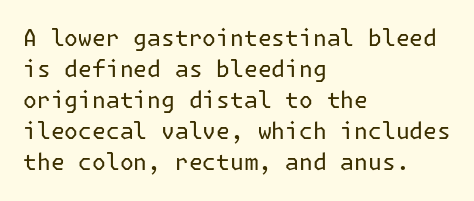
The image shows 23 px text type, upright; set left-aligned, normal line spacing (1.35x), normal letter spacing, not underlined.
